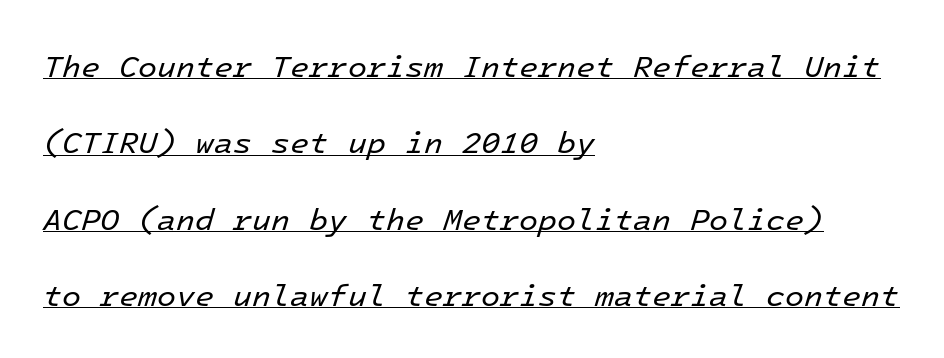
{"italic": "yes", "lean": "right", "slant_degrees": 16, "bold": "no", "weight": "regular", "width": "normal", "stroke_contrast": "low", "x_height": "medium", "monospaced": "yes", "underline": "yes", "align": "left", "line_spacing": "loose", "line_spacing_ratio": 2.46, "letter_spacing": "normal", "letter_spacing_em": 0.0, "glyph_px": 31}
